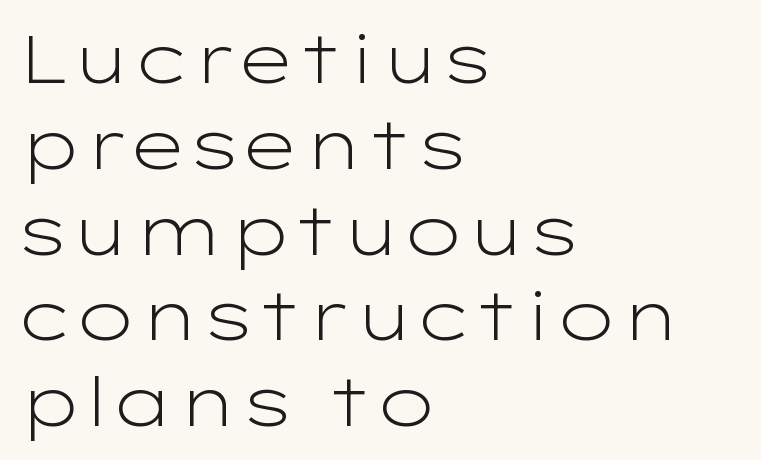
{"serif": "no", "italic": "no", "bold": "no", "weight": "light", "width": "wide", "stroke_contrast": "low", "x_height": "medium", "monospaced": "no", "underline": "no", "align": "left", "line_spacing": "normal", "line_spacing_ratio": 1.28, "letter_spacing": "normal", "letter_spacing_em": 0.0, "glyph_px": 67}
